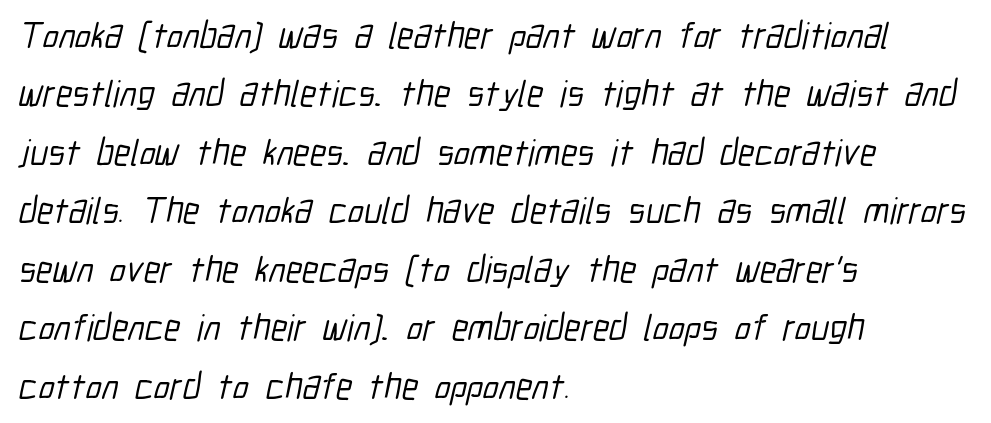
{"serif": "no", "width": "condensed", "stroke_contrast": "low", "x_height": "medium", "monospaced": "no", "underline": "no", "align": "left", "line_spacing": "normal", "line_spacing_ratio": 1.58, "letter_spacing": "normal", "letter_spacing_em": 0.0, "glyph_px": 37}
